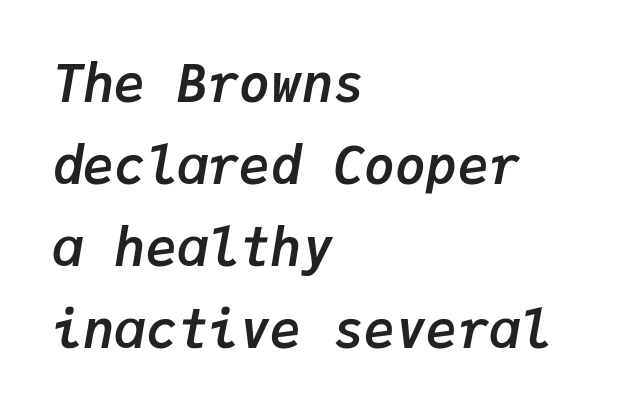
Q: Is the text bold? A: Yes.
Q: Is the text italic (slanted)? A: Yes, it leans right by about 9 degrees.
Q: Is the text underlined? A: No.
Q: How is the paragraph aligned? A: Left-aligned.
Q: Is the spacing between letters normal or unusually wide? A: Normal.
Q: Is the spacing between lines tight, normal or loose? A: Normal.
Q: Width (condensed, normal, or wide)? A: Normal.
Q: Stroke contrast? A: Low.
Q: x-height? A: Medium.
Q: Monospaced? A: Yes.
